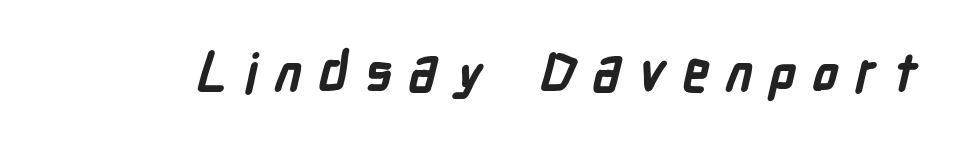
The image shows 53 px bold, condensed sans-serif type; set unusually wide letter spacing (+0.31 em), not underlined; low stroke contrast and a medium x-height.
